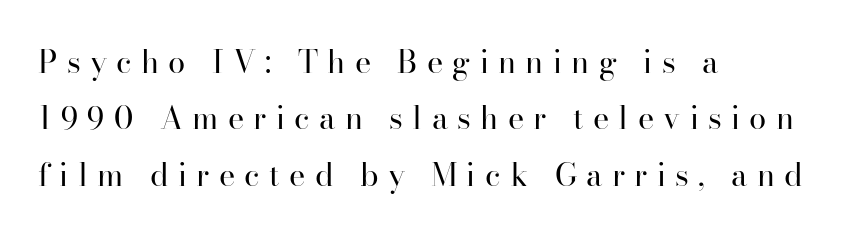
Stroke thickness stays within the range of a standard reading face or lighter. In CSS terms this would be text-align: left. The font's upright variant was chosen for this text. A typesetter would call this proportional, since set widths differ per character. Tracking value appears strongly positive — letters spread wide. Plain, unruled lines of type.
